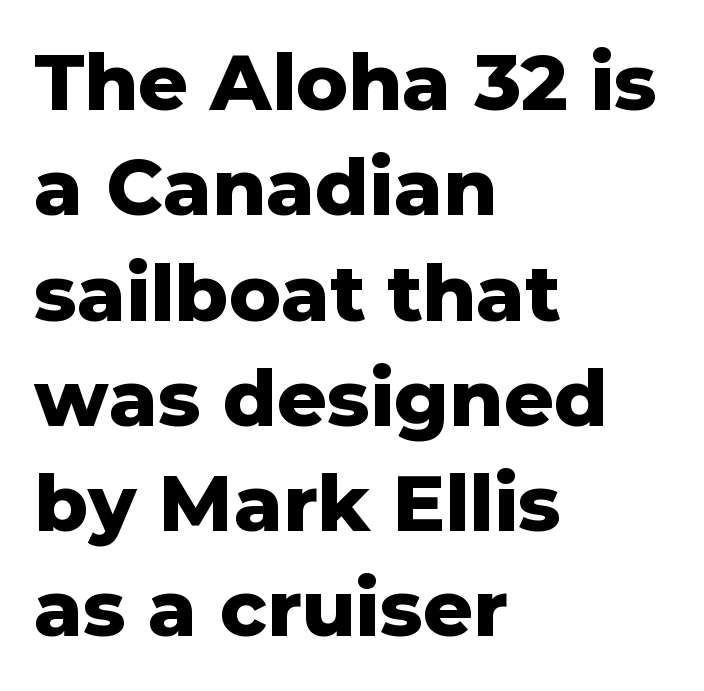
{"serif": "no", "italic": "no", "bold": "yes", "weight": "heavy", "width": "normal", "stroke_contrast": "low", "x_height": "medium", "monospaced": "no", "underline": "no", "align": "left", "line_spacing": "normal", "line_spacing_ratio": 1.35, "letter_spacing": "normal", "letter_spacing_em": 0.0, "glyph_px": 78}
